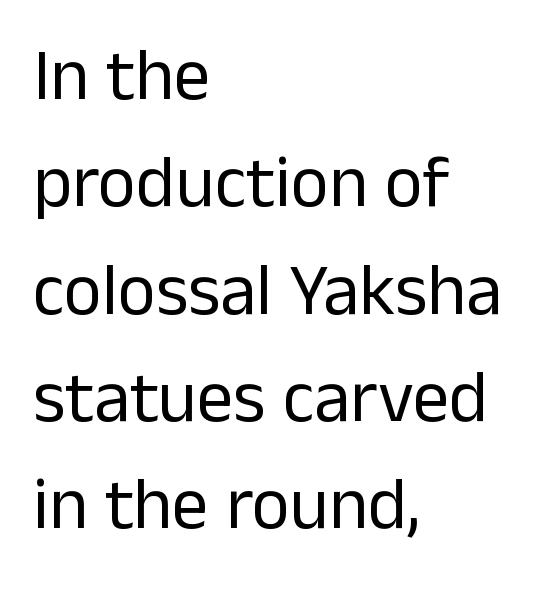
{"serif": "no", "italic": "no", "bold": "no", "weight": "regular", "width": "normal", "stroke_contrast": "low", "x_height": "medium", "monospaced": "no", "underline": "no", "align": "left", "line_spacing": "normal", "line_spacing_ratio": 1.47, "letter_spacing": "normal", "letter_spacing_em": 0.0, "glyph_px": 73}
